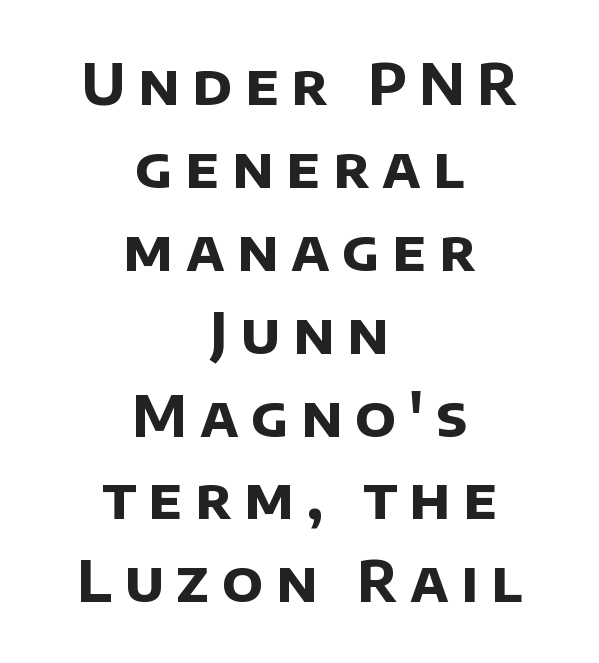
The tracking jumps out immediately: characters are airy and widely separated. The font family rendered here belongs to the sans-serif group. The letters advance in unequal steps, a hallmark of proportional type. Students, this is bold: see how much ink each stroke carries. Notice how descenders clear the ascenders below comfortably — that's standard leading.
